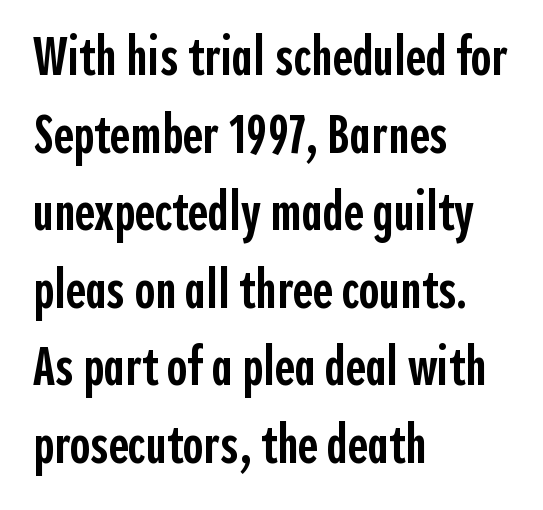
{"serif": "no", "italic": "no", "bold": "semi", "weight": "semibold", "width": "condensed", "x_height": "medium", "monospaced": "no", "underline": "no", "align": "left", "line_spacing": "normal", "line_spacing_ratio": 1.41, "letter_spacing": "normal", "letter_spacing_em": 0.0, "glyph_px": 55}
